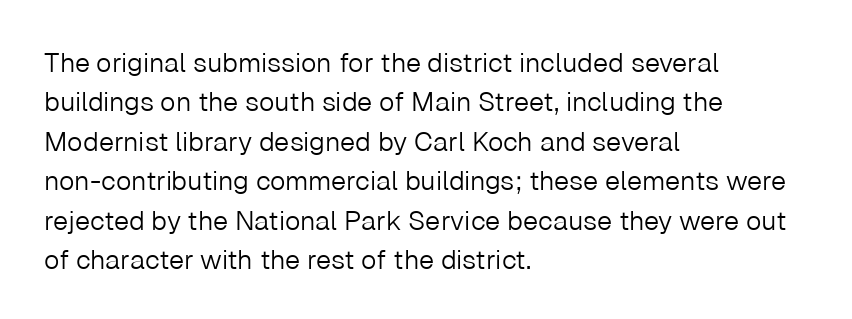
Quick note: not italic, upright. Is the stroke heavy? The answer is a plain regular-or-lighter. The setting favours the left margin, as ordinary paragraphs usually do. Has an underline been added? It has not. Tracking here is standard; glyphs follow each other at the usual distance. Line spacing here is normal.
